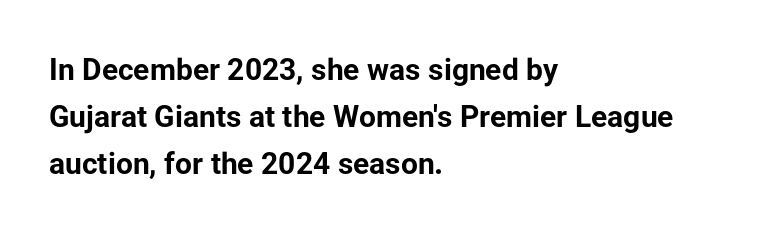
{"serif": "no", "italic": "no", "bold": "yes", "weight": "bold", "width": "normal", "stroke_contrast": "low", "x_height": "medium", "monospaced": "no", "underline": "no", "align": "left", "line_spacing": "normal", "line_spacing_ratio": 1.56, "letter_spacing": "normal", "letter_spacing_em": 0.0, "glyph_px": 30}
